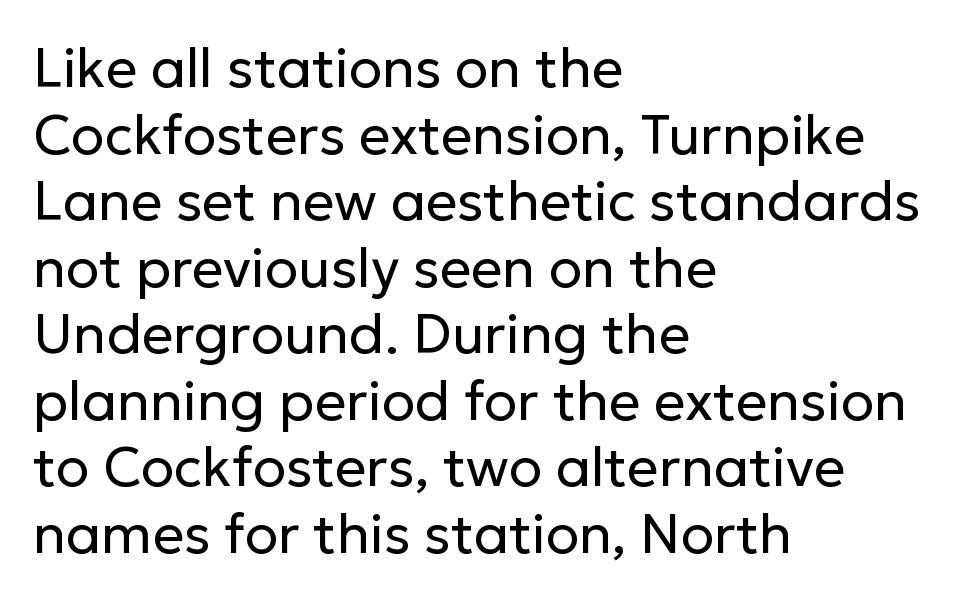
The image shows 55 px regular-weight sans-serif type, upright; set left-aligned, line spacing 1.21x, normal letter spacing, not underlined; low stroke contrast and a medium x-height.
